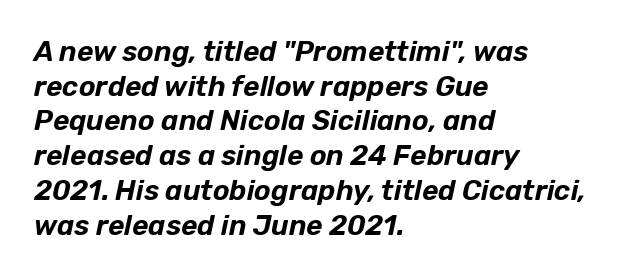
The image shows 28 px text type, italic (leaning right); set left-aligned, line spacing 1.24x, normal letter spacing, not underlined; low stroke contrast and a medium x-height.
